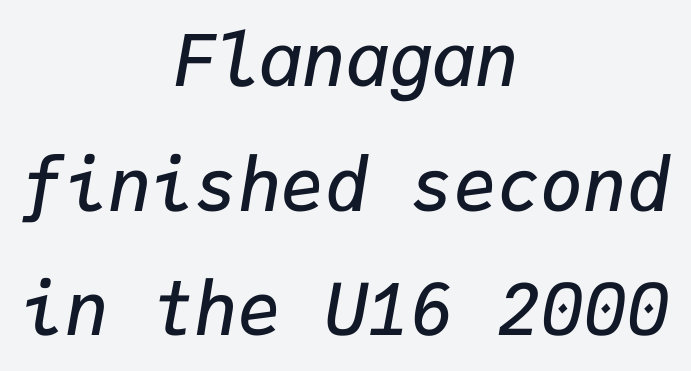
Yep, that's italic — everything's leaning. I'd describe the lettering as semibold — firm but not a full bold. No extra tracking has been applied to these lines. Short and long lines alike share a common midpoint. Underlining? Definitely not there. Think of a typewriter: that constant character pitch is what you see here.
